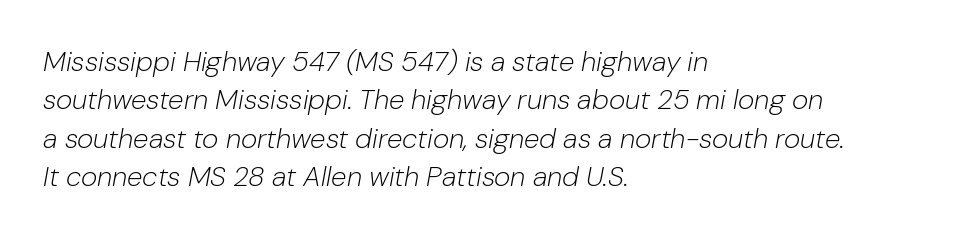
{"italic": "yes", "lean": "right", "slant_degrees": 10, "bold": "no", "weight": "light", "width": "normal", "stroke_contrast": "low", "x_height": "medium", "monospaced": "no", "underline": "no", "align": "left", "line_spacing": "normal", "line_spacing_ratio": 1.37, "letter_spacing": "normal", "letter_spacing_em": 0.0, "glyph_px": 28}
